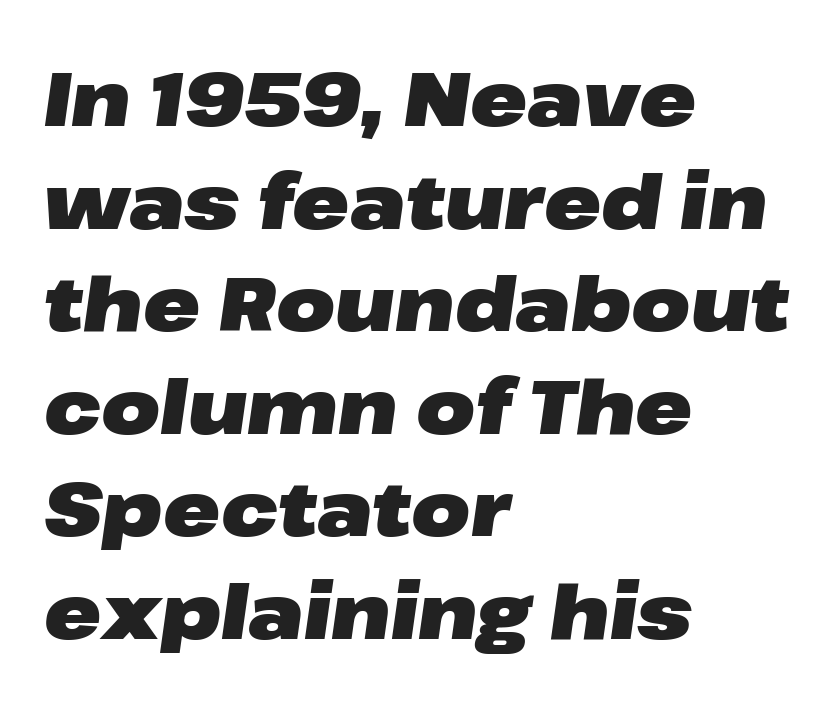
Reading down the block, your eye returns to a fixed left position each line. The letters sit at their default tracking, neither squeezed nor spread. Is this a fixed-width face? No — the glyphs have proportional, varying widths. Type without underlining.
